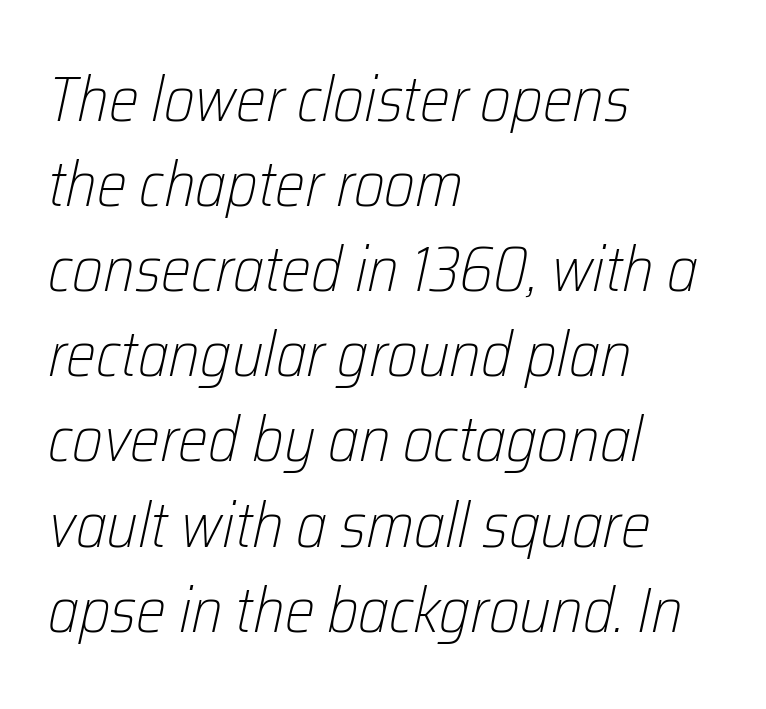
Q: Is the text bold? A: No.
Q: Is the text italic (slanted)? A: Yes, it leans right by about 12 degrees.
Q: Is the text underlined? A: No.
Q: How is the paragraph aligned? A: Left-aligned.
Q: Is the spacing between letters normal or unusually wide? A: Normal.
Q: Is the spacing between lines tight, normal or loose? A: Normal.
Q: Width (condensed, normal, or wide)? A: Condensed.
Q: Stroke contrast? A: Low.
Q: x-height? A: Medium.
Q: Monospaced? A: No.
